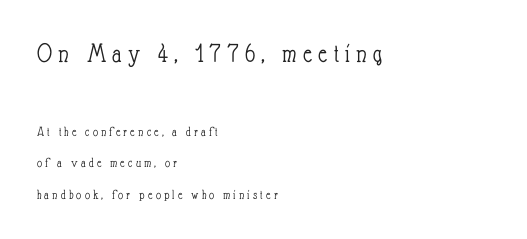
{"italic": "no", "bold": "no", "weight": "light", "width": "condensed", "stroke_contrast": "low", "x_height": "small", "monospaced": "no", "underline": "no", "align": "left", "line_spacing": "loose", "line_spacing_ratio": 2.26, "letter_spacing": "wide", "letter_spacing_em": 0.22, "larger_block": "first", "size_ratio": 2.0, "glyph_px": 28}
